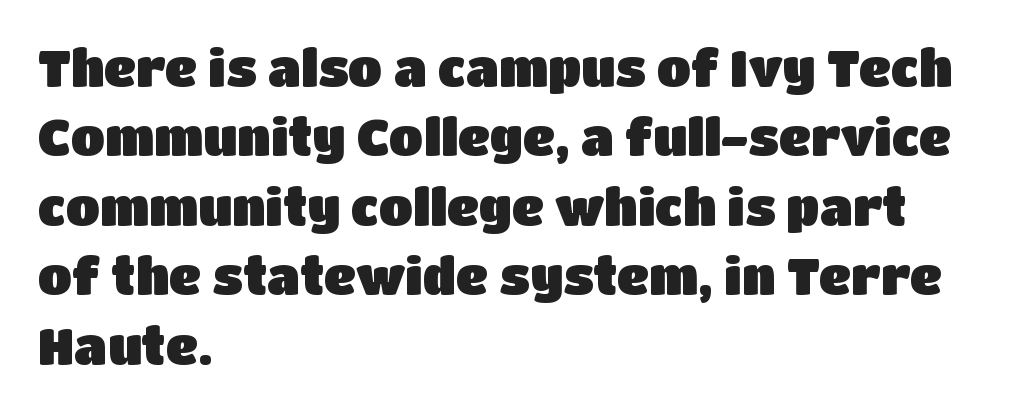
Between one letter and the next there's only the usual sliver of space. Here the designer chose a conventional face with non-uniform glyph widths. I'd call this a sans setting — the letters go barefoot. The lines sit at an ordinary, default distance from one another. Letters rest on an invisible, unmarked baseline.
